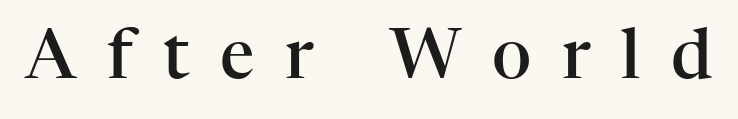
Someone cranked the tracking dial way up on this one. This rendering features lettering with no underline. A fair bit of extra ink — the face is semibold, not bold. These lines are rendered in a variable-pitch font.
